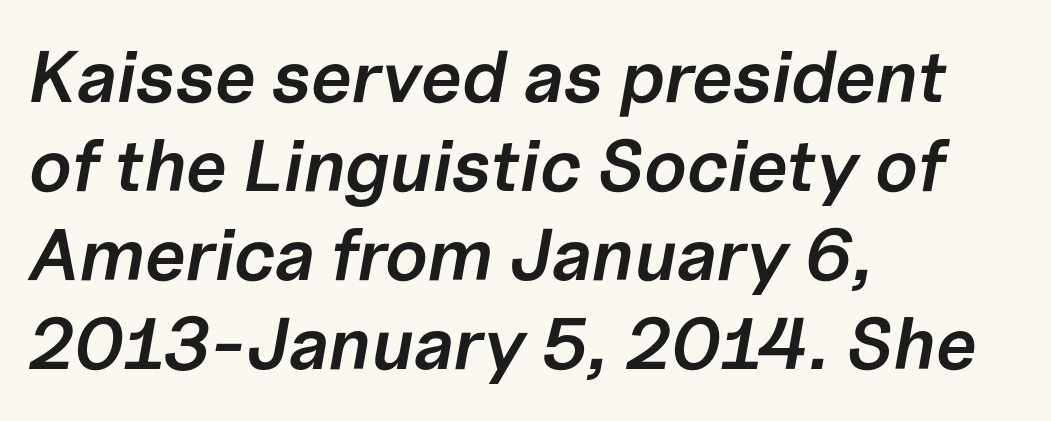
Q: Is the text bold? A: Semi-bold.
Q: Is the text italic (slanted)? A: Yes, it leans right by about 10 degrees.
Q: Is the text underlined? A: No.
Q: How is the paragraph aligned? A: Left-aligned.
Q: Is the spacing between letters normal or unusually wide? A: Normal.
Q: Width (condensed, normal, or wide)? A: Normal.
Q: Stroke contrast? A: Low.
Q: x-height? A: Medium.
Q: Monospaced? A: No.
